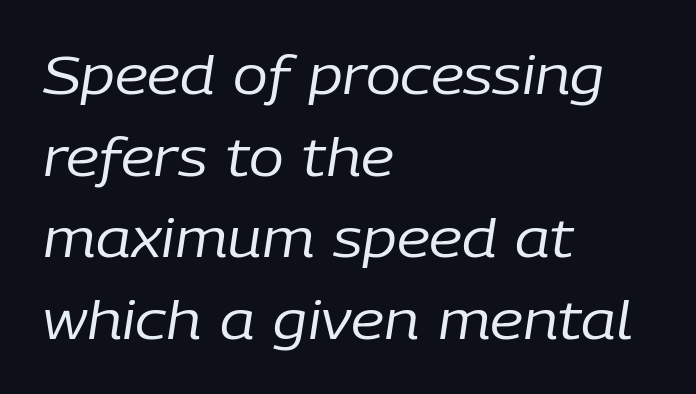
The typeface has the unassuming heft of standard copy or less. Observe the lean: these are italic letterforms. Inter-character spacing is left at the font's built-in metrics. No word sits above an underline. Looks like regular typesetting: each glyph gets only the width it needs. Leftover space on each line is placed entirely after the last word.
